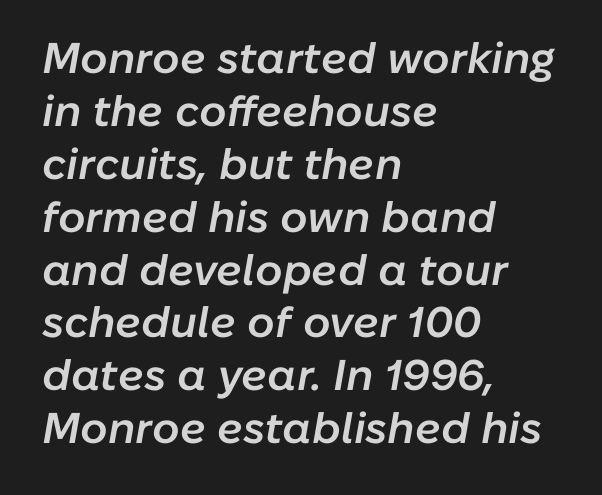
It's the slanting kind of type. This rendering features lettering with no underline. Notice how the passage keeps a crisp vertical edge on the left only. Character widths vary here, with narrow letters taking less room than wide ones. Honestly, the letter spacing is just normal — you wouldn't notice it.
